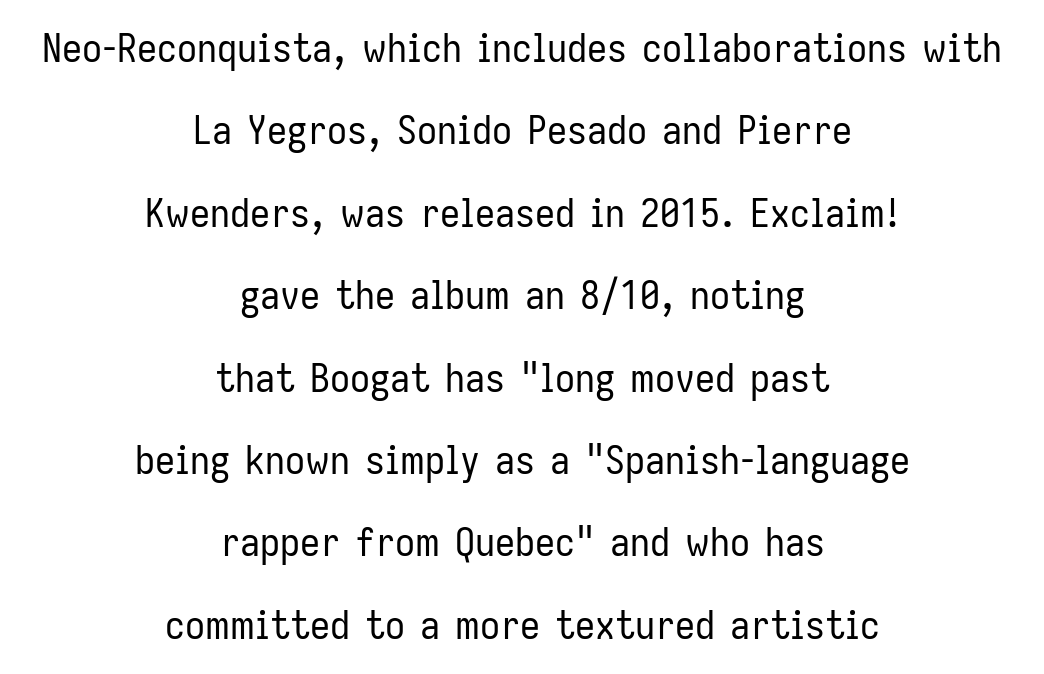
Q: Is the text bold? A: No.
Q: Is the text italic (slanted)? A: No, it is upright.
Q: Is the typeface a serif or a sans-serif typeface? A: Sans-serif.
Q: Is the text underlined? A: No.
Q: How is the paragraph aligned? A: Centered.
Q: Is the spacing between letters normal or unusually wide? A: Normal.
Q: Is the spacing between lines tight, normal or loose? A: Loose.
Q: Width (condensed, normal, or wide)? A: Condensed.
Q: Stroke contrast? A: Low.
Q: x-height? A: Medium.
Q: Monospaced? A: No.
